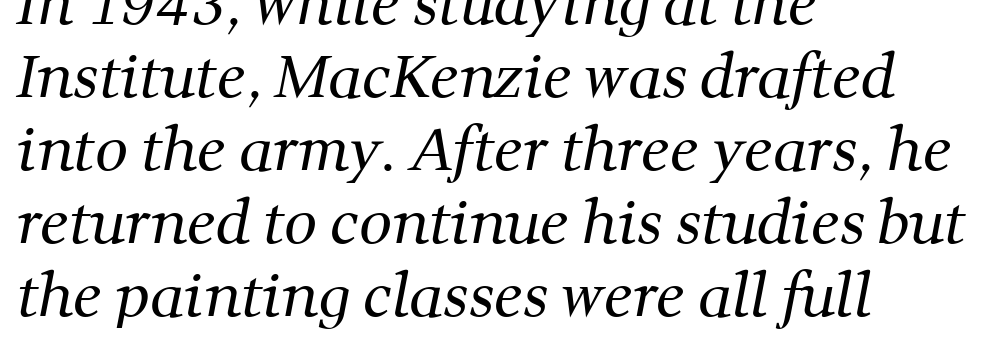
A normal amount of white space separates one row of letters from the next. The compositor pushed each line to the left boundary. This sample has the flowing, uneven cadence of proportional lettering. Font category for this specimen: serif. No extra ink here — the face is not bold. Words appear dense and cohesive because spacing is normal.
